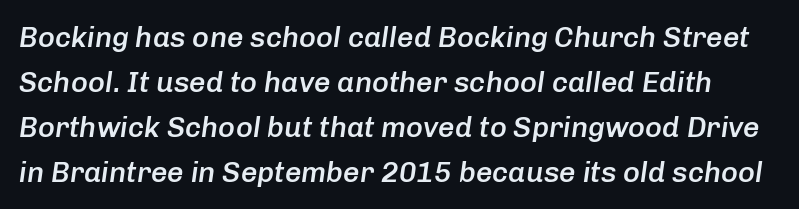
Slanted lettering throughout. Interline gaps are of average width in this sample. Look at the stroke-to-counter ratio: somewhat heavy, a semibold. The string is rendered with underlining switched off. What stands out about the letter spacing? Nothing — it is the standard amount. This sample has the flowing, uneven cadence of proportional lettering.
